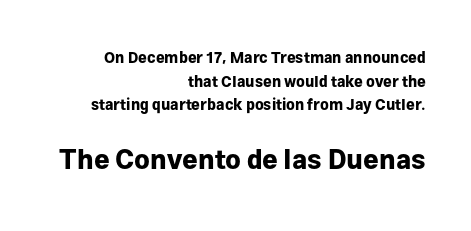
The image shows 27 px bold type, upright; set right-aligned, normal line spacing (1.57x), normal letter spacing, not underlined; the second (bottom) block is 1.8x larger.
